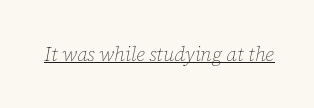
{"italic": "yes", "lean": "right", "slant_degrees": 12, "bold": "no", "underline": "yes", "letter_spacing": "normal", "letter_spacing_em": 0.0, "glyph_px": 20}
